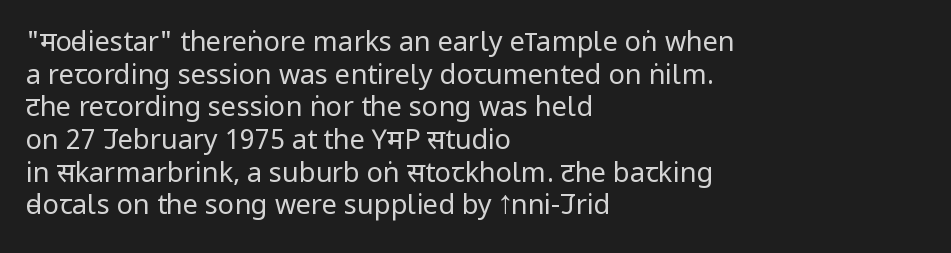
What stands out about the letter spacing? Nothing — it is the standard amount. This is not heavy type; no bold has been used. Just letters on the line, the space beneath them empty. Notice how the stems are strictly vertical — no italics here. This rendering uses left alignment, leaving the right contour irregular.
